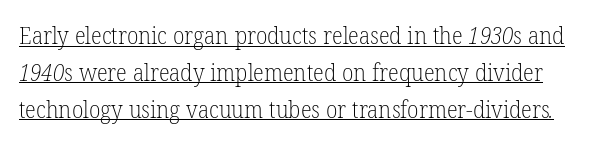
Regarding leading, the lines here are spaced in the standard way. Descenders here cross a horizontal rule under the line. The passage shown has conventional tracking throughout. The face looks like a standard text weight, possibly lighter.
